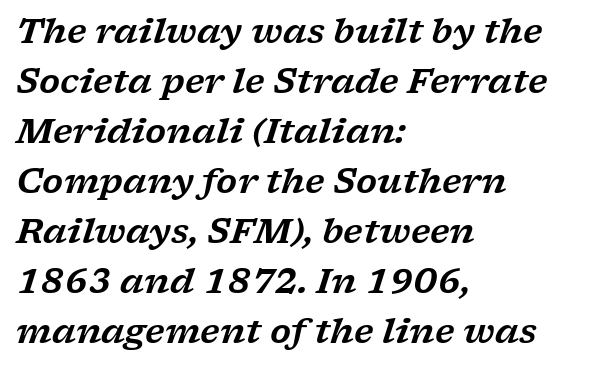
{"serif": "yes", "italic": "yes", "lean": "right", "slant_degrees": 17, "width": "wide", "stroke_contrast": "low", "x_height": "medium", "monospaced": "no", "underline": "no", "align": "left", "line_spacing": "normal", "line_spacing_ratio": 1.47, "letter_spacing": "normal", "letter_spacing_em": 0.0, "glyph_px": 34}
